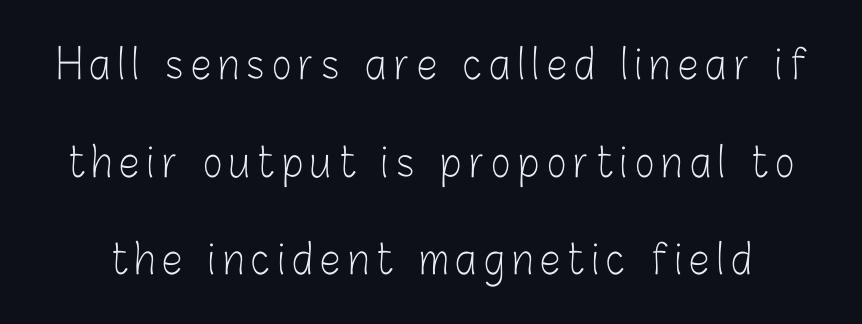
The image shows 41 px light, condensed sans-serif type, upright; set loose line spacing (2.38x), not underlined; low stroke contrast and a medium x-height.
